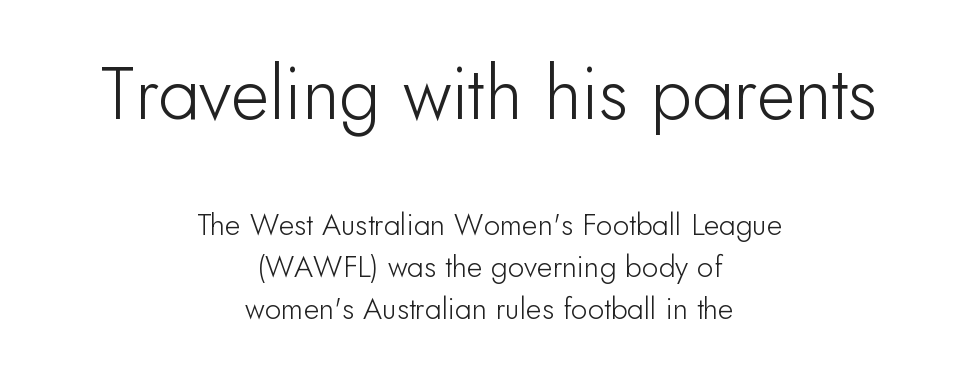
Spacing verdict: proportional, widths tailored to each character. Type size steps down from the first block to the second. Standard letterfit; no display-style spreading of the glyphs. The rendering positions every line midway between the sides. Unmarked baselines from the first word to the last.
